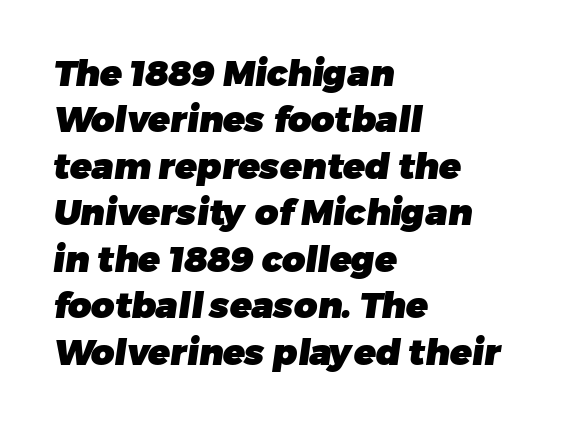
The image shows 36 px heavy sans-serif type; set left-aligned, normal line spacing (1.29x), normal letter spacing, not underlined; low stroke contrast and a medium x-height.
